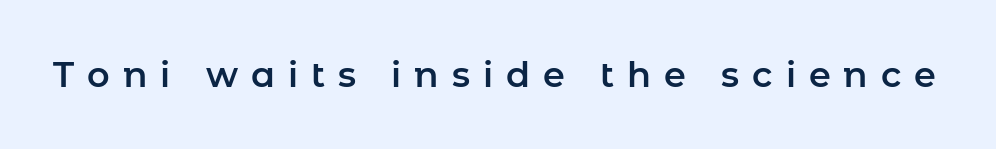
This rendering widens character spacing well past its baseline value. The specimen omits any rule beneath the text block's lines. This sample uses a sans-serif face. Nope, not italic — everything's standing straight. These lines are rendered in a variable-pitch font.
